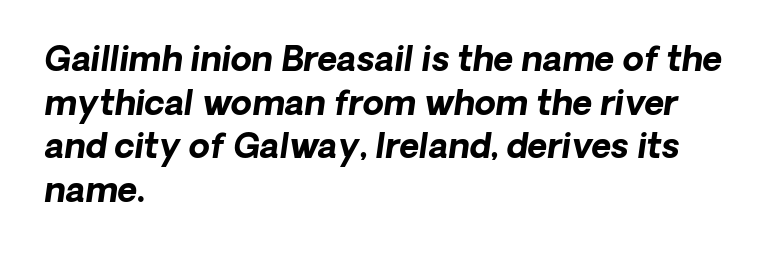
Q: Is the text bold? A: Yes.
Q: Is the text italic (slanted)? A: Yes, it leans right by about 8 degrees.
Q: Is the text underlined? A: No.
Q: How is the paragraph aligned? A: Left-aligned.
Q: Is the spacing between letters normal or unusually wide? A: Normal.
Q: Is the spacing between lines tight, normal or loose? A: Normal.
Q: Width (condensed, normal, or wide)? A: Normal.
Q: Stroke contrast? A: Low.
Q: x-height? A: Medium.
Q: Monospaced? A: No.
